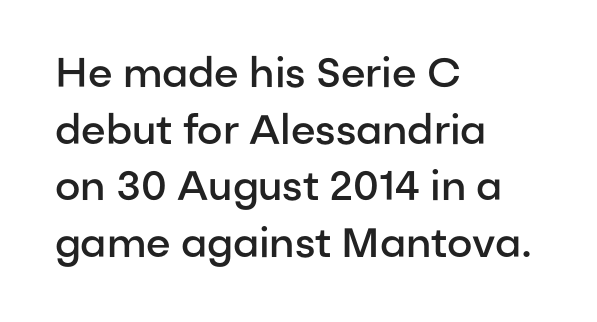
The image shows 41 px semibold sans-serif type, upright; set left-aligned, normal line spacing (1.38x), normal letter spacing, not underlined; low stroke contrast and a medium x-height.
